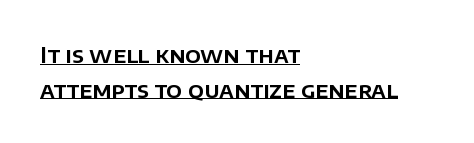
The image shows 22 px text type, upright; set left-aligned, normal line spacing (1.57x), normal letter spacing, underlined.
